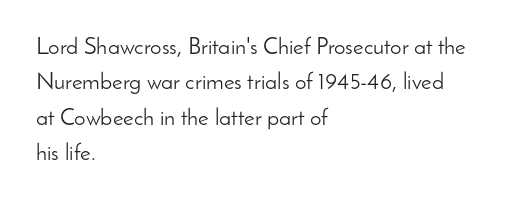
{"italic": "no", "bold": "no", "underline": "no", "align": "left", "line_spacing": "normal", "line_spacing_ratio": 1.54, "letter_spacing": "normal", "letter_spacing_em": 0.0, "glyph_px": 23}
